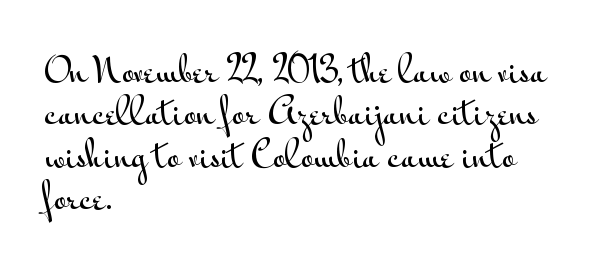
Q: Is the typeface a serif or a sans-serif typeface? A: Sans-serif.
Q: Is the text underlined? A: No.
Q: How is the paragraph aligned? A: Left-aligned.
Q: Is the spacing between letters normal or unusually wide? A: Normal.
Q: Width (condensed, normal, or wide)? A: Wide.
Q: Stroke contrast? A: Medium.
Q: x-height? A: Small.
Q: Monospaced? A: No.
